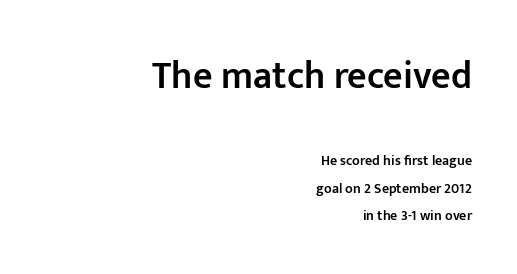
The image shows 38 px semibold sans-serif type, upright; set right-aligned, loose line spacing (1.95x), normal letter spacing, not underlined; the first (top) block is 2.71x larger; low stroke contrast and a medium x-height.
